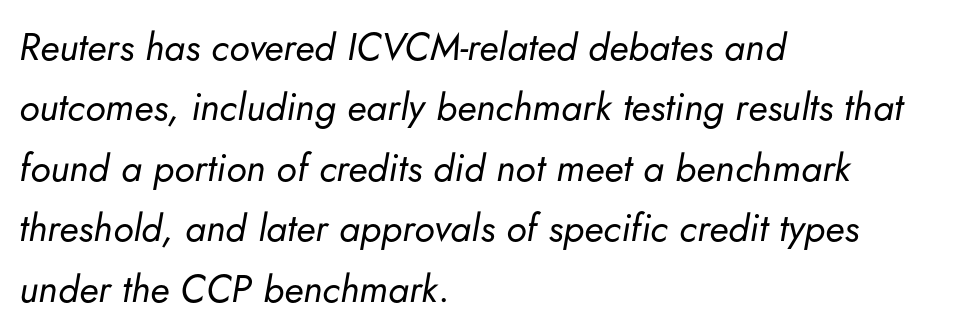
{"italic": "yes", "lean": "right", "slant_degrees": 5, "bold": "no", "weight": "regular", "width": "normal", "stroke_contrast": "low", "x_height": "small", "monospaced": "no", "underline": "no", "align": "left", "line_spacing": "normal", "line_spacing_ratio": 1.59, "letter_spacing": "normal", "letter_spacing_em": 0.0, "glyph_px": 38}
